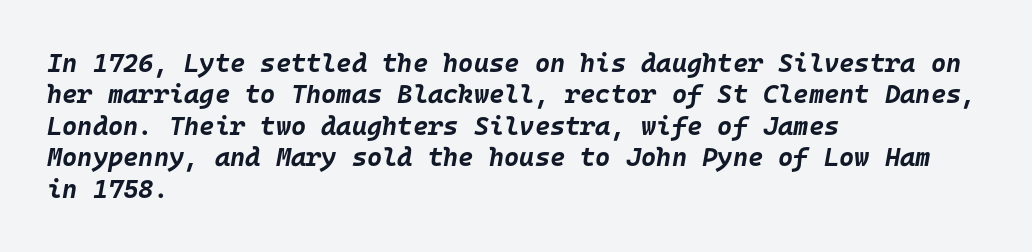
{"italic": "yes", "lean": "right", "slant_degrees": 10, "bold": "yes", "underline": "no", "align": "left", "line_spacing_ratio": 1.21, "letter_spacing": "normal", "letter_spacing_em": 0.0, "glyph_px": 26}
